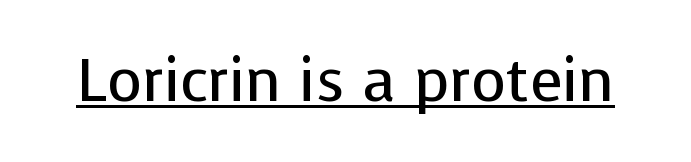
The image shows 60 px regular-weight sans-serif type, upright; set normal letter spacing, underlined; low stroke contrast and a medium x-height.
